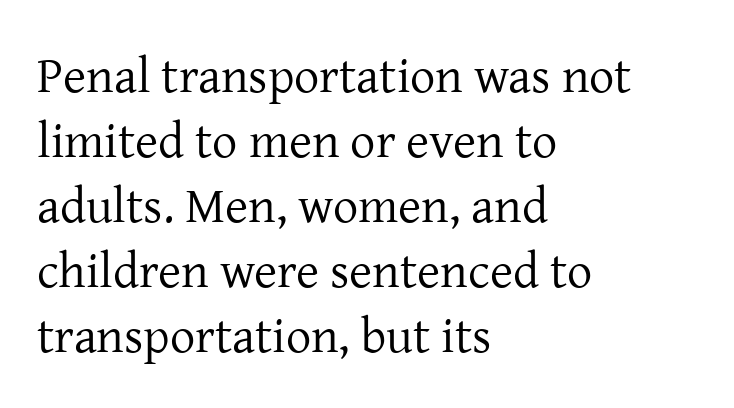
The image shows 50 px regular-weight serif type, upright; set left-aligned, normal line spacing (1.3x), normal letter spacing, not underlined; low stroke contrast and a medium x-height.
